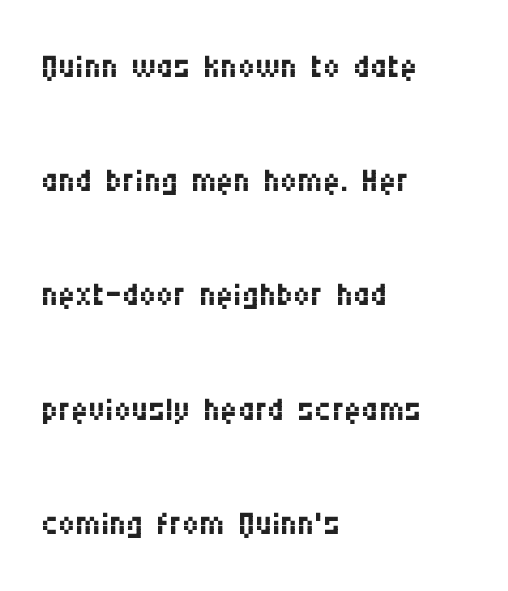
No feet cap the strokes, marking this as sans-serif type. The compositor pushed each line to the left boundary. The rendering uses natural spacing where letterforms have individual widths. Weight: not bold — regular or lighter.
